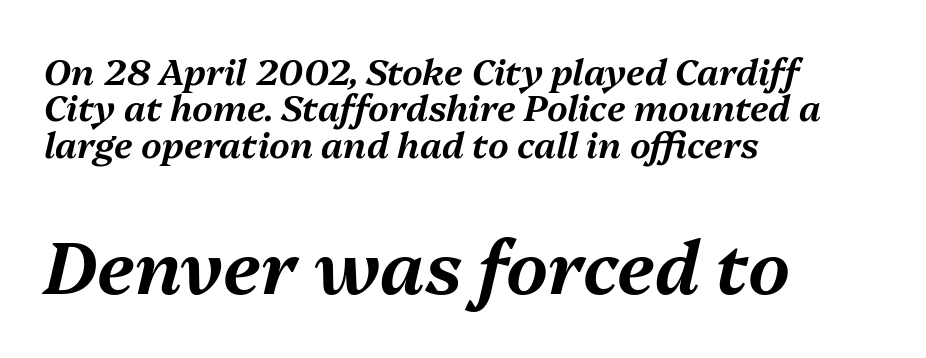
Q: Is the text italic (slanted)? A: Yes, it leans right by about 13 degrees.
Q: Is the text underlined? A: No.
Q: How is the paragraph aligned? A: Left-aligned.
Q: Is the spacing between letters normal or unusually wide? A: Normal.
Q: Is the spacing between lines tight, normal or loose? A: Tight.
Q: Which block of text is set in a larger size, the first (top) or the second (bottom)? A: The second (bottom) one.
Q: Width (condensed, normal, or wide)? A: Normal.
Q: Stroke contrast? A: Medium.
Q: x-height? A: Medium.
Q: Monospaced? A: No.
